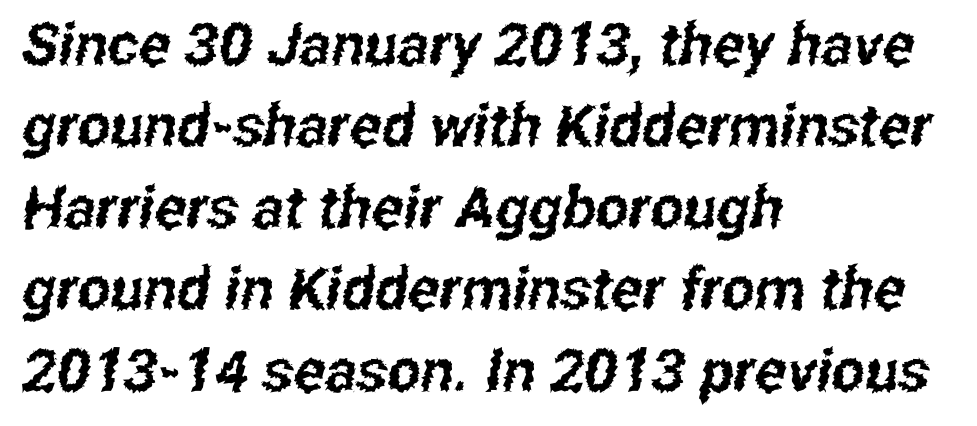
Leading: standard. Glance below the letters and you will spot only blank space. What kind of face is this? One without serifs — a sans. You could not count columns in this text — the font is proportionally spaced. Horizontally, the lines are justified to the leading edge only.
